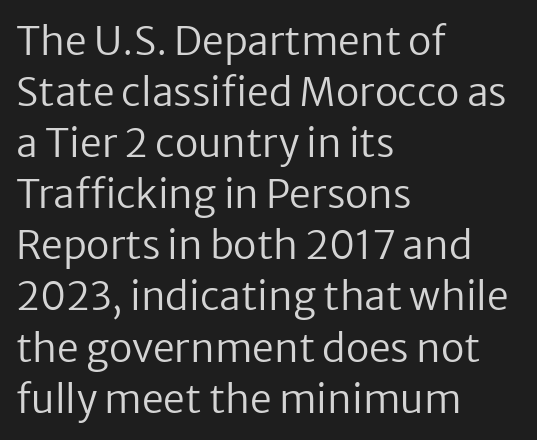
{"serif": "no", "italic": "no", "bold": "no", "weight": "regular", "width": "normal", "stroke_contrast": "low", "x_height": "medium", "monospaced": "no", "underline": "no", "align": "left", "line_spacing": "normal", "line_spacing_ratio": 1.31, "letter_spacing": "normal", "letter_spacing_em": 0.0, "glyph_px": 39}
